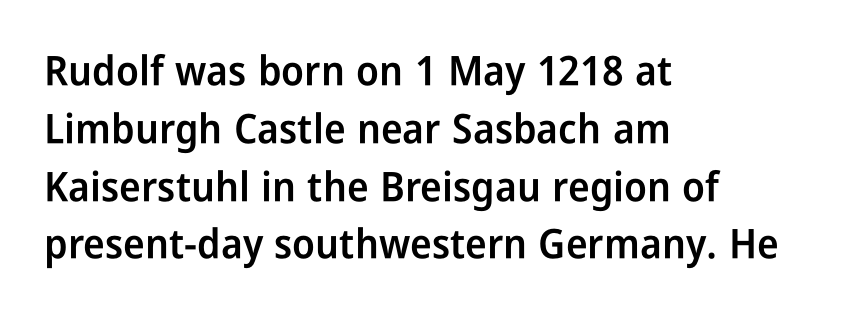
{"serif": "no", "italic": "no", "bold": "semi", "weight": "semibold", "width": "condensed", "stroke_contrast": "low", "x_height": "medium", "monospaced": "no", "underline": "no", "align": "left", "line_spacing": "normal", "line_spacing_ratio": 1.41, "letter_spacing": "normal", "letter_spacing_em": 0.0, "glyph_px": 41}
